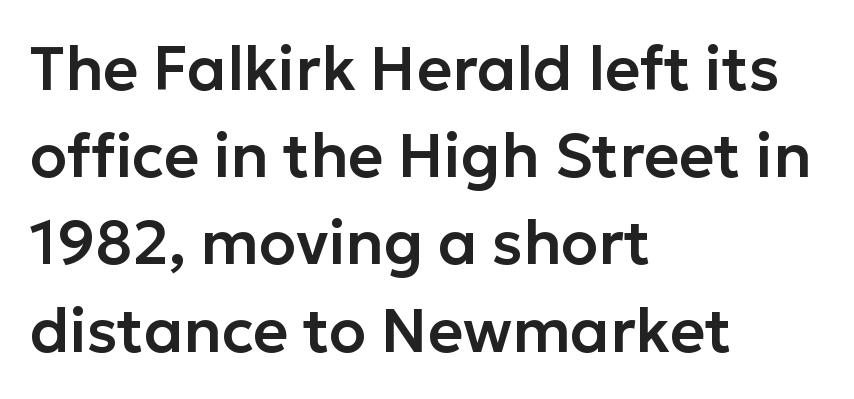
Beneath every word, the page is bare. Each letter's strokes conclude bluntly, with no projecting serifs. The lettering holds an erect, upright posture throughout. Nothing unusual about the tracking: characters are spaced as the font intends. Visually the block forms a straight wall on the left and a jagged coastline on the right. The rendering uses natural spacing where letterforms have individual widths.
